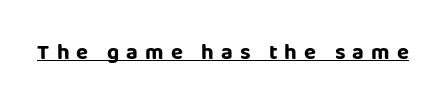
Q: Is the text bold? A: Yes.
Q: Is the text italic (slanted)? A: No, it is upright.
Q: Is the text underlined? A: Yes.
Q: Is the spacing between letters normal or unusually wide? A: Unusually wide.
